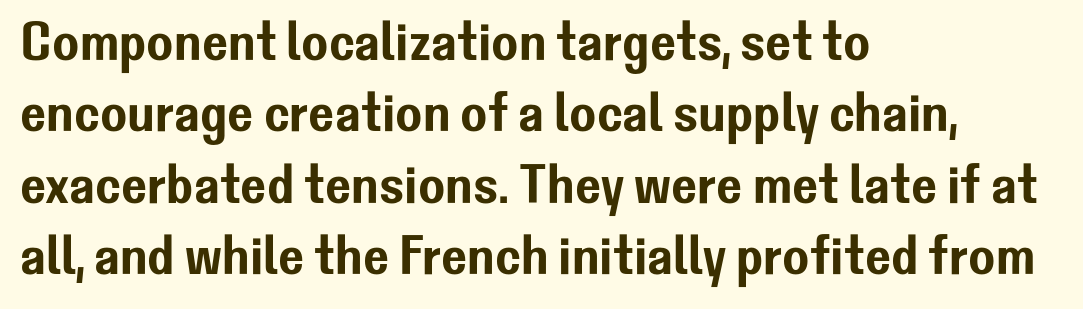
{"serif": "no", "italic": "no", "width": "normal", "stroke_contrast": "low", "x_height": "medium", "monospaced": "no", "underline": "no", "align": "left", "line_spacing": "normal", "line_spacing_ratio": 1.3, "letter_spacing": "normal", "letter_spacing_em": 0.0, "glyph_px": 55}
